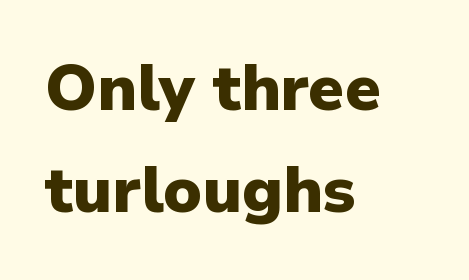
{"serif": "no", "italic": "no", "bold": "yes", "weight": "heavy", "width": "normal", "stroke_contrast": "low", "x_height": "medium", "monospaced": "no", "underline": "no", "align": "left", "line_spacing": "normal", "line_spacing_ratio": 1.59, "letter_spacing": "normal", "letter_spacing_em": 0.0, "glyph_px": 64}
